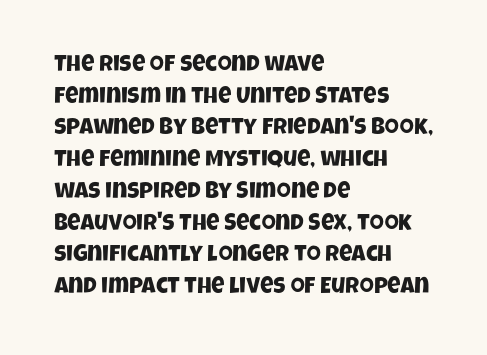
{"underline": "no", "align": "left", "line_spacing": "normal", "line_spacing_ratio": 1.38, "letter_spacing": "normal", "letter_spacing_em": 0.0, "glyph_px": 23}
